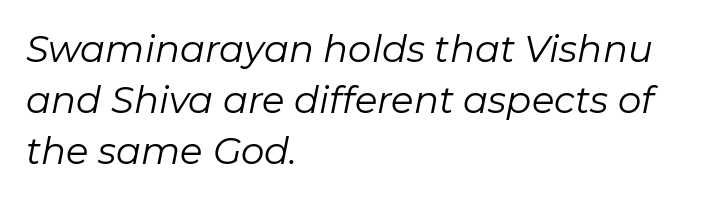
Short and long lines alike share a common starting point at left. Varying glyph widths throughout — classic text-font behaviour. Letter spacing: default. What's the leading like? Ordinary, nothing unusual. Unmarked baselines from the first word to the last. Looking at the ascenders, they clearly lean.
